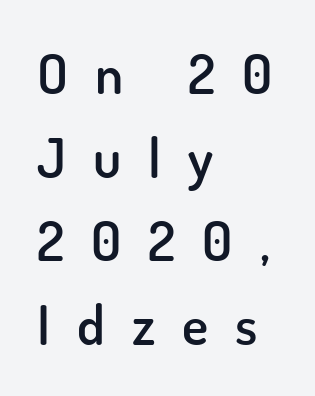
{"serif": "no", "italic": "no", "bold": "semi", "weight": "semibold", "width": "normal", "stroke_contrast": "low", "x_height": "small", "monospaced": "no", "underline": "no", "align": "left", "line_spacing": "normal", "line_spacing_ratio": 1.52, "letter_spacing": "wide", "letter_spacing_em": 0.49, "glyph_px": 55}
